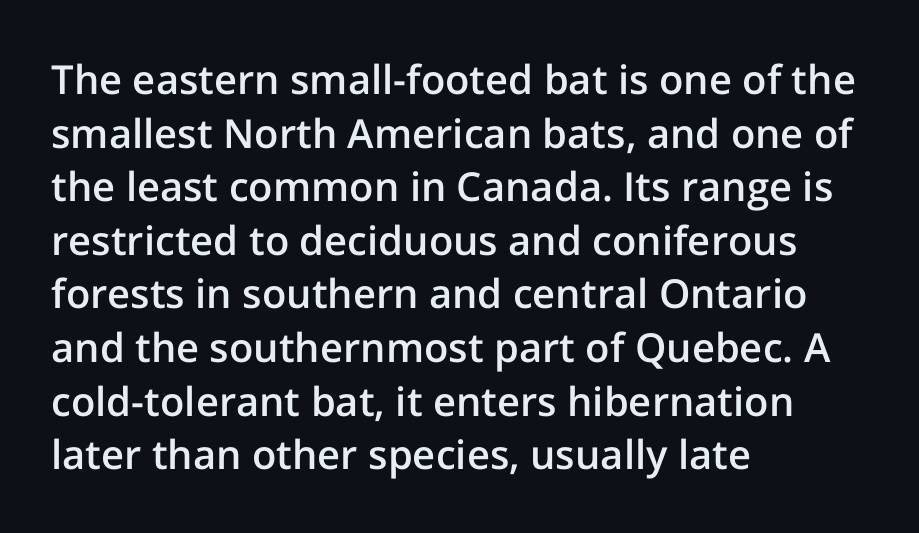
{"serif": "no", "italic": "no", "bold": "semi", "weight": "semibold", "width": "normal", "stroke_contrast": "low", "x_height": "medium", "monospaced": "no", "underline": "no", "align": "left", "line_spacing": "normal", "line_spacing_ratio": 1.34, "letter_spacing": "normal", "letter_spacing_em": 0.0, "glyph_px": 40}
